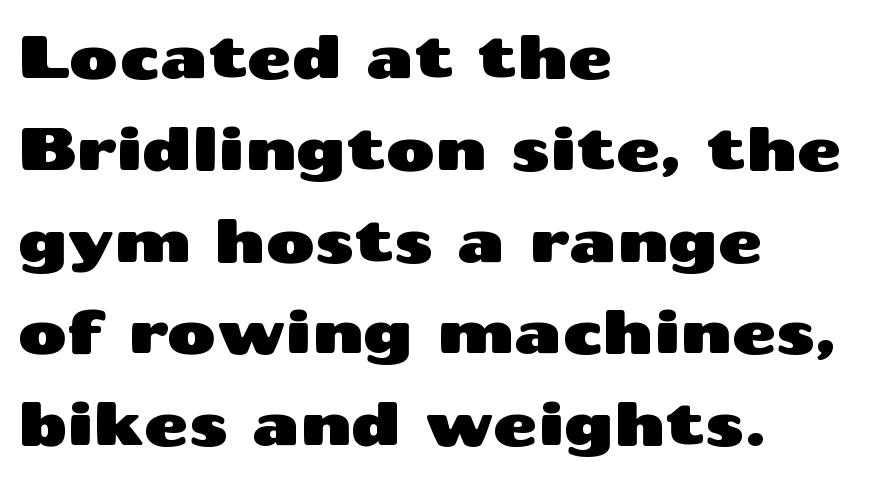
{"serif": "no", "italic": "no", "width": "wide", "stroke_contrast": "medium", "x_height": "medium", "monospaced": "no", "underline": "no", "align": "left", "line_spacing": "normal", "line_spacing_ratio": 1.53, "letter_spacing": "normal", "letter_spacing_em": 0.0, "glyph_px": 60}
